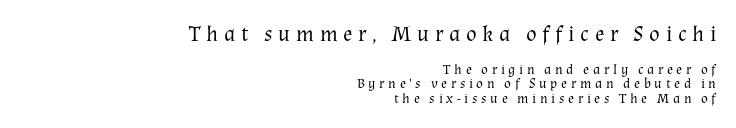
The image shows 22 px text type, upright; set right-aligned, tight line spacing (1.02x), unusually wide letter spacing (+0.26 em), not underlined; the first (top) block is 1.57x larger.
